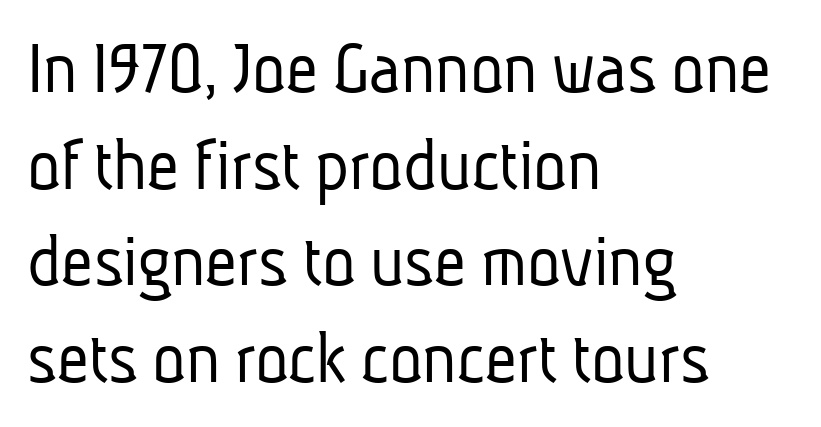
Q: Is the text bold? A: No.
Q: Is the typeface a serif or a sans-serif typeface? A: Sans-serif.
Q: Is the text underlined? A: No.
Q: How is the paragraph aligned? A: Left-aligned.
Q: Is the spacing between letters normal or unusually wide? A: Normal.
Q: Width (condensed, normal, or wide)? A: Condensed.
Q: Stroke contrast? A: Low.
Q: x-height? A: Medium.
Q: Monospaced? A: No.
